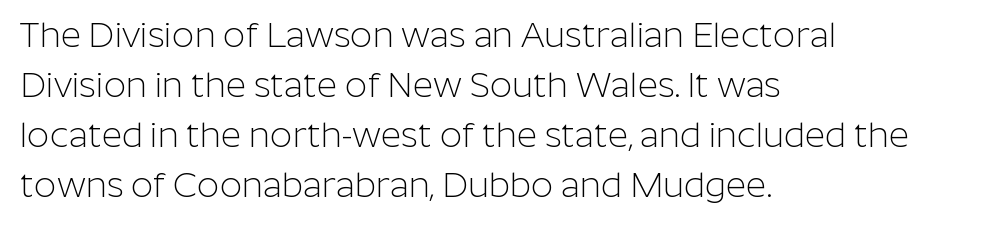
{"serif": "no", "italic": "no", "bold": "no", "weight": "light", "width": "normal", "stroke_contrast": "low", "x_height": "medium", "monospaced": "no", "underline": "no", "align": "left", "line_spacing": "normal", "line_spacing_ratio": 1.43, "letter_spacing": "normal", "letter_spacing_em": 0.0, "glyph_px": 35}
